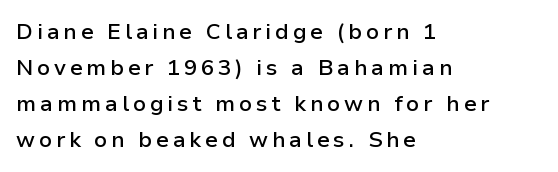
{"italic": "no", "bold": "semi", "underline": "no", "align": "left", "line_spacing": "normal", "line_spacing_ratio": 1.64, "glyph_px": 22}
